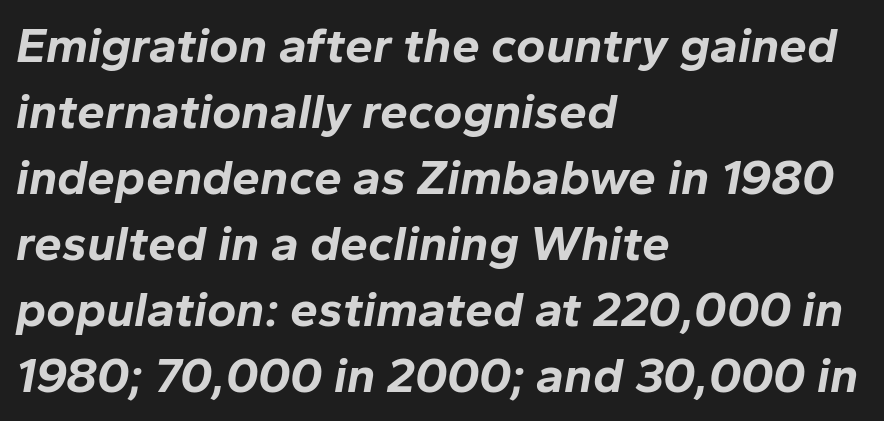
The image shows 50 px bold type, italic (leaning right); set left-aligned, normal line spacing (1.32x), normal letter spacing, not underlined; low stroke contrast and a medium x-height.
